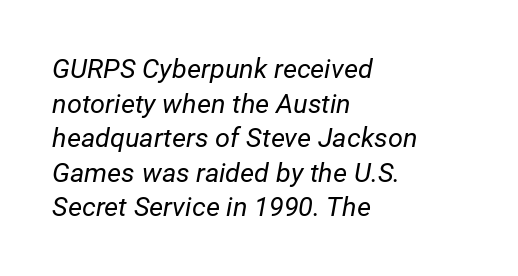
The image shows 27 px text type, italic (leaning right); set left-aligned, normal line spacing (1.28x), normal letter spacing, not underlined.
